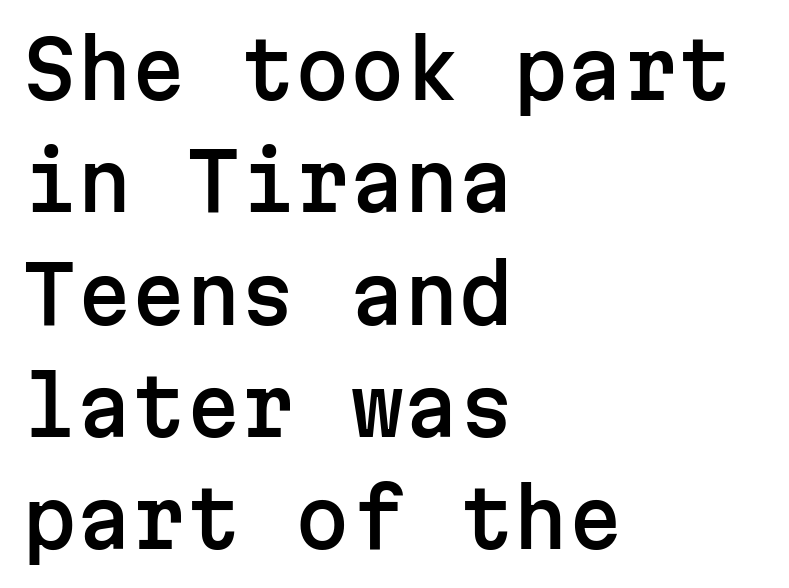
{"serif": "no", "italic": "no", "width": "normal", "stroke_contrast": "low", "x_height": "medium", "monospaced": "yes", "underline": "no", "align": "left", "line_spacing": "normal", "line_spacing_ratio": 1.44, "letter_spacing": "normal", "letter_spacing_em": 0.0, "glyph_px": 78}
